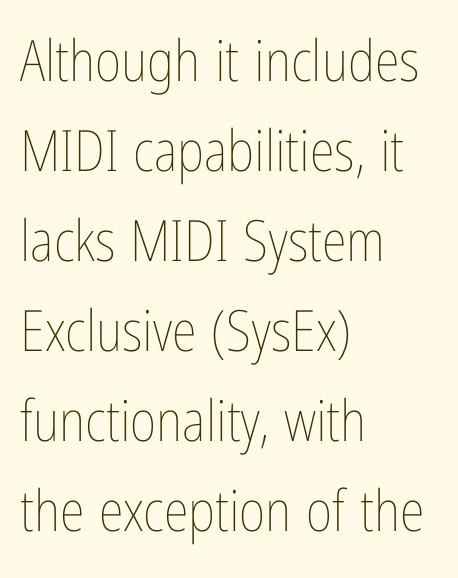
A typesetter would call this leading conventional body-copy spacing. All the whitespace from short lines collects on the right. Underlining? Definitely not there. Do the characters align in a grid? No, the font is proportional. This rendering leaves character spacing at its baseline value. The passage shown is not bold in any degree.
